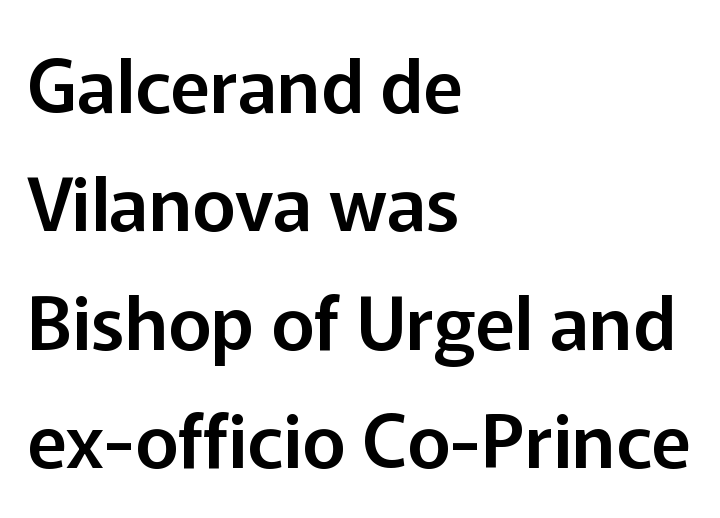
The image shows 74 px sans-serif type, upright; set left-aligned, normal line spacing (1.6x), normal letter spacing, not underlined; low stroke contrast and a medium x-height.
